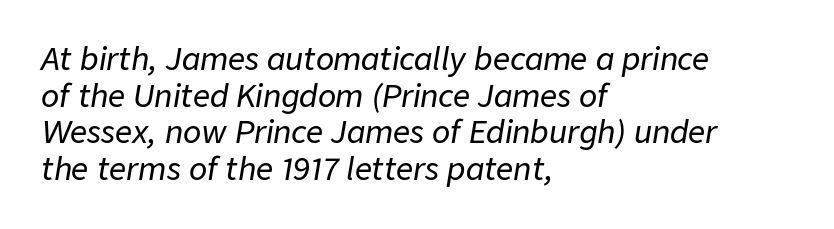
{"italic": "yes", "lean": "right", "slant_degrees": 9, "width": "normal", "stroke_contrast": "low", "x_height": "medium", "monospaced": "no", "underline": "no", "align": "left", "line_spacing_ratio": 1.22, "letter_spacing": "normal", "letter_spacing_em": 0.0, "glyph_px": 30}
